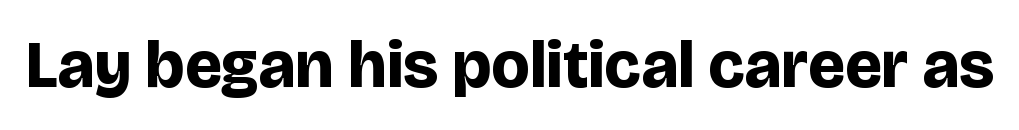
Here the designer chose a conventional face with non-uniform glyph widths. Weight: bold. Glance below the letters and you will spot only blank space. You can tell it's not italic because the verticals are truly vertical. This rendering leaves character spacing at its baseline value.
